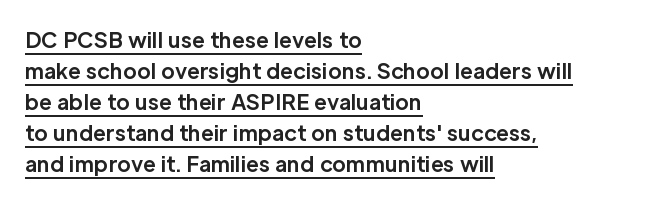
{"italic": "no", "bold": "yes", "underline": "yes", "align": "left", "line_spacing": "normal", "line_spacing_ratio": 1.48, "letter_spacing": "normal", "letter_spacing_em": 0.0, "glyph_px": 21}
